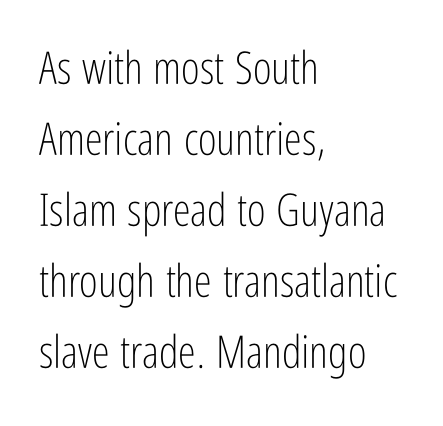
The image shows 45 px light, condensed sans-serif type, upright; set left-aligned, normal line spacing (1.58x), normal letter spacing, not underlined; low stroke contrast and a medium x-height.
